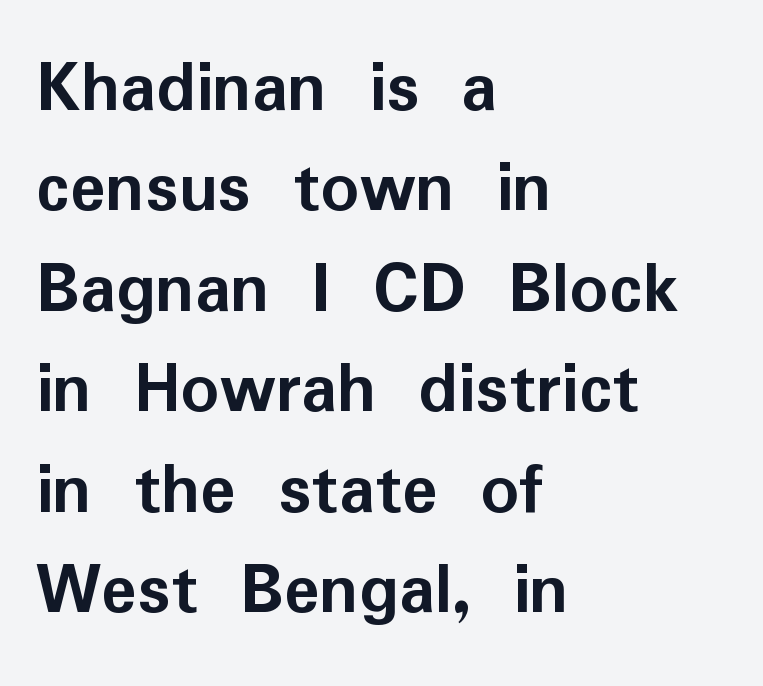
This rendering employs a face without finishing strokes, i.e., a sans-serif. Set as a true bold cut, around the 700 mark. Think of a printed novel: that variable character pitch is what you see here. Casual observation: everything's shoved over to the left.
